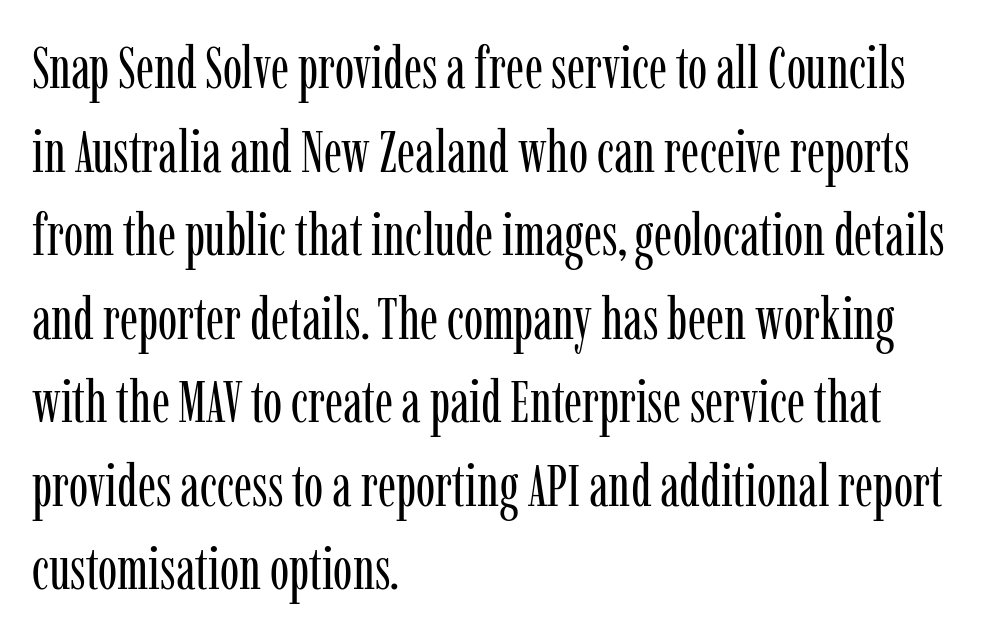
Regarding serifs, this sample has them. Quick note: underline off. Nobody touched the tracking dial on this one. These glyphs show unthickened strokes, regular width or finer. Each new line begins a customary step beneath the previous one. The rendering uses natural spacing where letterforms have individual widths.
